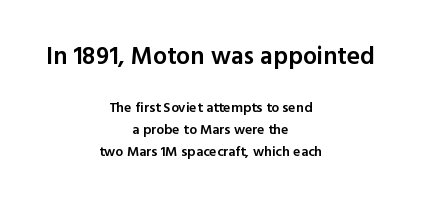
Q: Is the text bold? A: Semi-bold.
Q: Is the text italic (slanted)? A: No, it is upright.
Q: Is the text underlined? A: No.
Q: How is the paragraph aligned? A: Centered.
Q: Is the spacing between letters normal or unusually wide? A: Normal.
Q: Is the spacing between lines tight, normal or loose? A: Normal.
Q: Which block of text is set in a larger size, the first (top) or the second (bottom)? A: The first (top) one.
